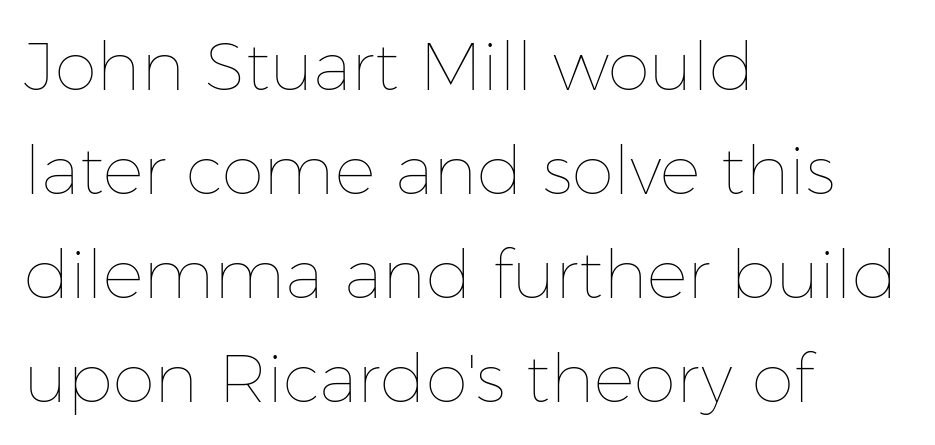
The image shows 68 px thin type, upright; set left-aligned, normal line spacing (1.53x), normal letter spacing, not underlined; low stroke contrast and a medium x-height.
